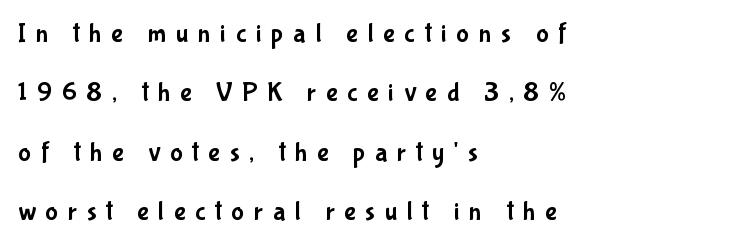
The designer dialed line spacing up above the default. Posture: upright roman. This sample is left-justified, so line endings fall wherever the words run out. The tracking jumps out immediately: characters are airy and widely separated. The baseline area is clear.
